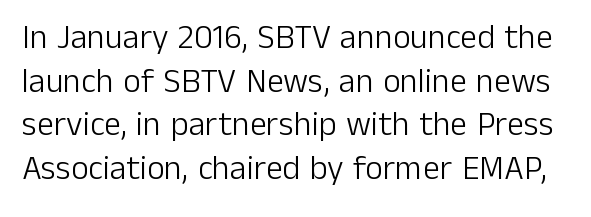
The image shows 34 px light sans-serif type, upright; set normal line spacing (1.28x), normal letter spacing, not underlined; low stroke contrast and a medium x-height.
